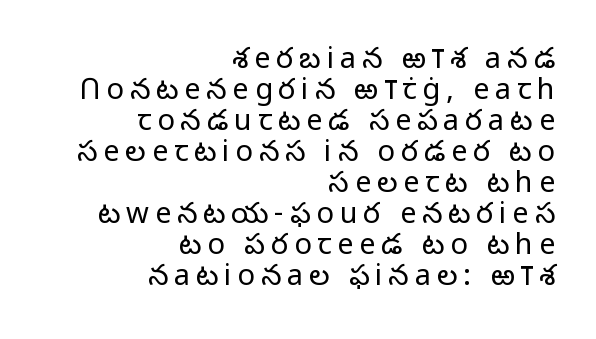
Q: Is the text bold? A: No.
Q: Is the text italic (slanted)? A: No, it is upright.
Q: Is the typeface a serif or a sans-serif typeface? A: Sans-serif.
Q: Is the text underlined? A: No.
Q: How is the paragraph aligned? A: Right-aligned.
Q: Is the spacing between letters normal or unusually wide? A: Unusually wide.
Q: Is the spacing between lines tight, normal or loose? A: Tight.
Q: Width (condensed, normal, or wide)? A: Normal.
Q: Stroke contrast? A: Low.
Q: x-height? A: Medium.
Q: Monospaced? A: No.
